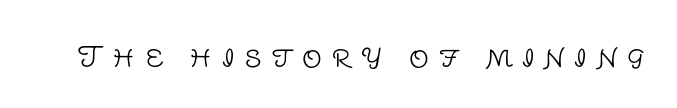
Q: Is the text bold? A: No.
Q: Is the text italic (slanted)? A: Yes.
Q: Is the typeface a serif or a sans-serif typeface? A: Sans-serif.
Q: Is the text underlined? A: No.
Q: Is the spacing between letters normal or unusually wide? A: Unusually wide.
Q: Width (condensed, normal, or wide)? A: Normal.
Q: Stroke contrast? A: Low.
Q: x-height? A: Large.
Q: Monospaced? A: No.
